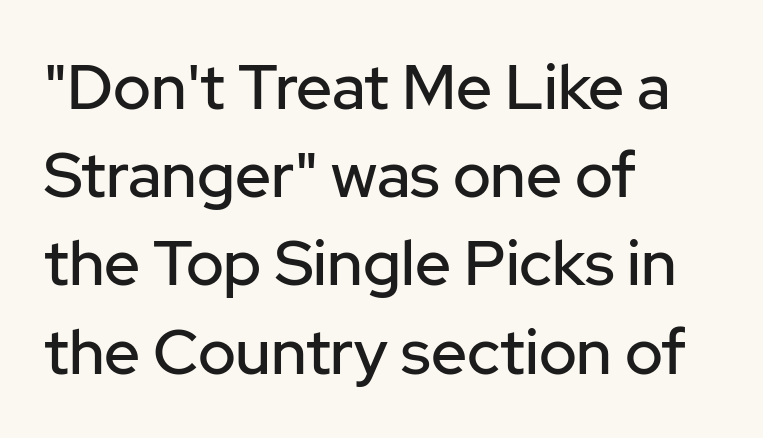
Q: Is the text italic (slanted)? A: No, it is upright.
Q: Is the typeface a serif or a sans-serif typeface? A: Sans-serif.
Q: Is the text underlined? A: No.
Q: How is the paragraph aligned? A: Left-aligned.
Q: Is the spacing between letters normal or unusually wide? A: Normal.
Q: Is the spacing between lines tight, normal or loose? A: Normal.
Q: Width (condensed, normal, or wide)? A: Normal.
Q: Stroke contrast? A: Low.
Q: x-height? A: Medium.
Q: Monospaced? A: No.
